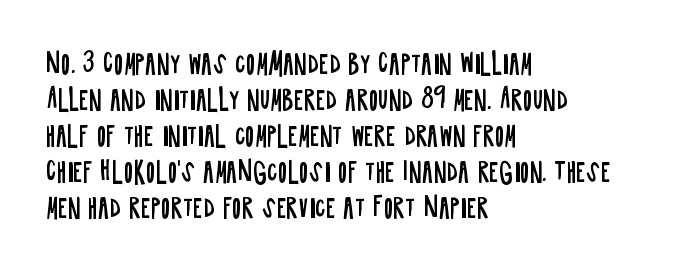
The characters are drawn with everyday or finer stroke widths. Line beginnings align vertically; line endings do not. Rule under the text: the space is simply empty. Words appear dense and cohesive because spacing is normal. Whoever set this chose a conventional vertical rhythm. Rendered with straight, roman letterforms.
